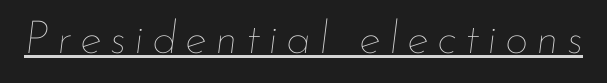
The image shows 46 px thin type, italic (leaning right); set underlined; low stroke contrast and a small x-height.
